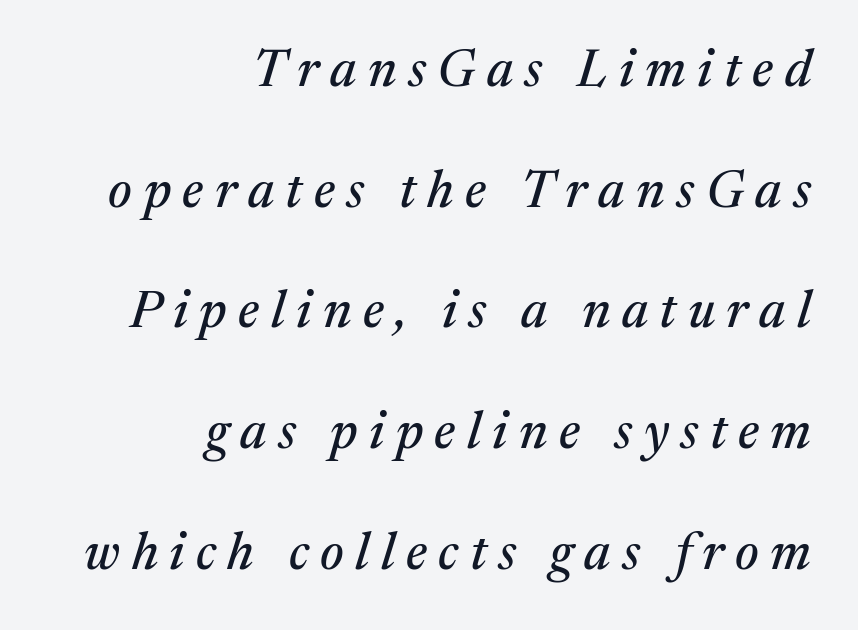
Q: Is the text italic (slanted)? A: Yes, it leans right by about 17 degrees.
Q: Is the typeface a serif or a sans-serif typeface? A: Serif.
Q: Is the text underlined? A: No.
Q: How is the paragraph aligned? A: Right-aligned.
Q: Is the spacing between letters normal or unusually wide? A: Unusually wide.
Q: Is the spacing between lines tight, normal or loose? A: Loose.
Q: Width (condensed, normal, or wide)? A: Normal.
Q: Stroke contrast? A: Medium.
Q: x-height? A: Medium.
Q: Monospaced? A: No.
